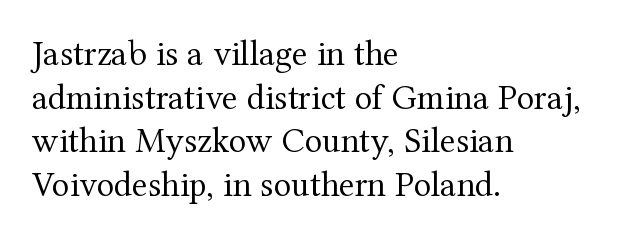
The image shows 36 px regular-weight serif type, upright; set left-aligned, line spacing 1.21x, normal letter spacing, not underlined; medium stroke contrast and a medium x-height.
